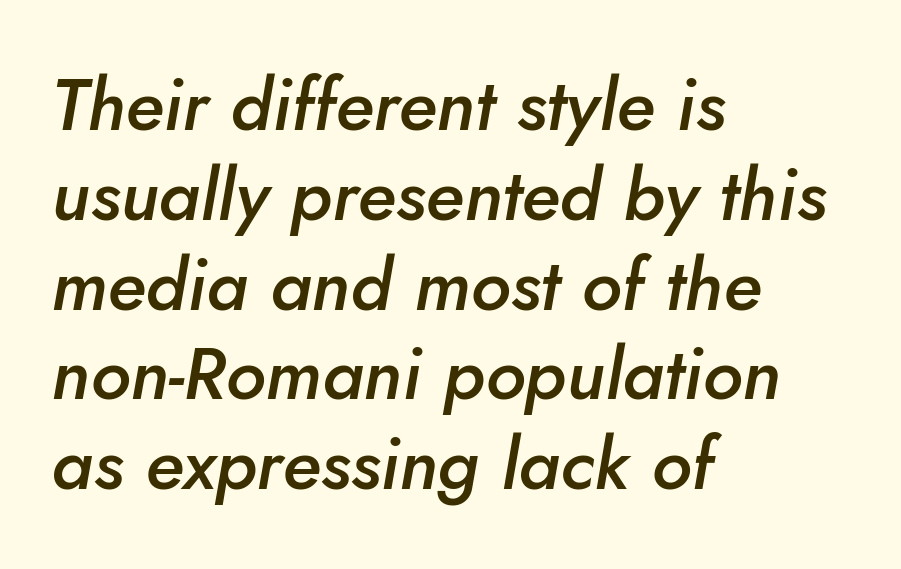
{"italic": "yes", "lean": "right", "slant_degrees": 10, "bold": "semi", "weight": "semibold", "width": "normal", "stroke_contrast": "low", "x_height": "small", "monospaced": "no", "underline": "no", "align": "left", "line_spacing_ratio": 1.23, "letter_spacing": "normal", "letter_spacing_em": 0.0, "glyph_px": 73}
